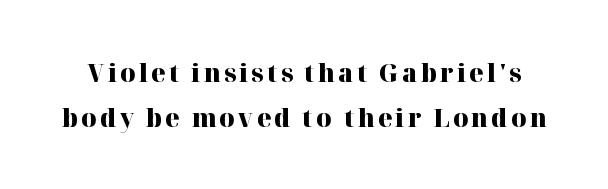
Q: Is the text bold? A: Yes.
Q: Is the text italic (slanted)? A: No, it is upright.
Q: Is the text underlined? A: No.
